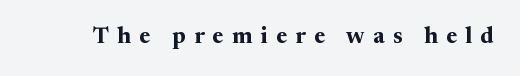
The image shows 23 px bold type, upright; set unusually wide letter spacing (+0.36 em), not underlined.
